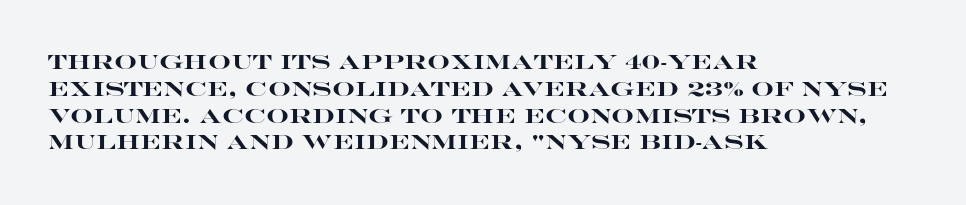
The image shows 20 px bold type, upright; set left-aligned, normal line spacing (1.34x), normal letter spacing, not underlined.
